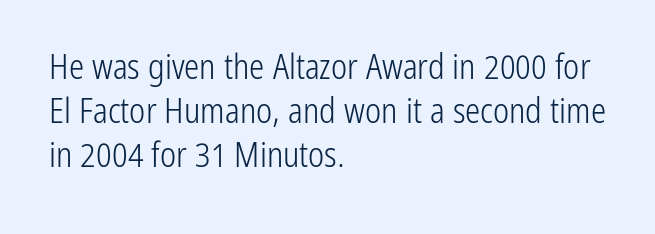
Inter-character spacing is left at the font's built-in metrics. Unlike a traditional serif, this face leaves its strokes unadorned. Is there any slant? The stems are plumb. Stroke thickness stays within the range of a standard reading face or lighter.
